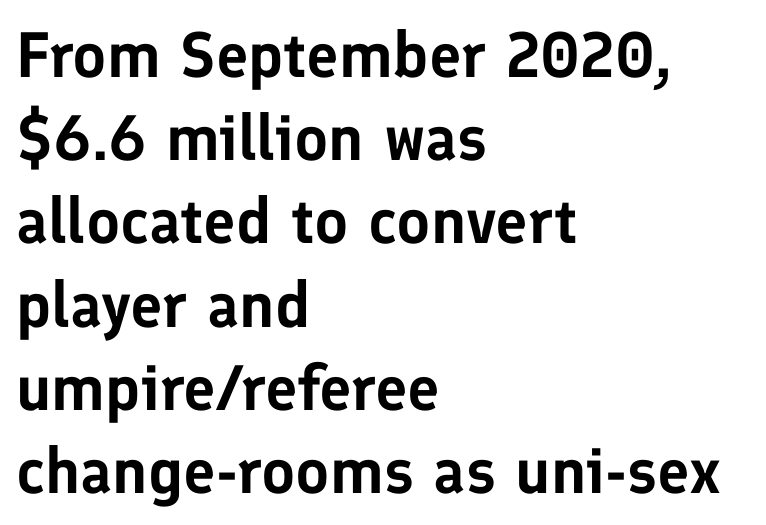
{"serif": "no", "italic": "no", "width": "normal", "stroke_contrast": "low", "x_height": "medium", "monospaced": "no", "underline": "no", "align": "left", "line_spacing": "normal", "line_spacing_ratio": 1.3, "letter_spacing": "normal", "letter_spacing_em": 0.0, "glyph_px": 64}
